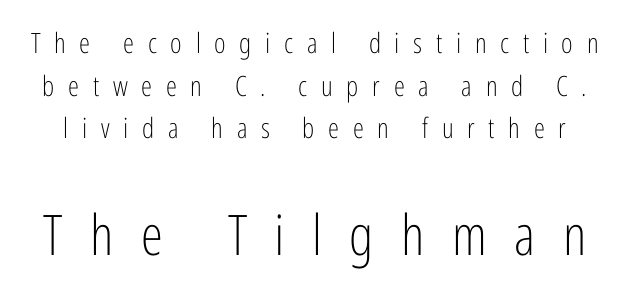
{"serif": "no", "italic": "no", "bold": "no", "weight": "light", "width": "condensed", "stroke_contrast": "low", "x_height": "medium", "monospaced": "no", "underline": "no", "line_spacing": "normal", "line_spacing_ratio": 1.52, "letter_spacing": "wide", "letter_spacing_em": 0.49, "larger_block": "second", "size_ratio": 2.0, "glyph_px": 56}
